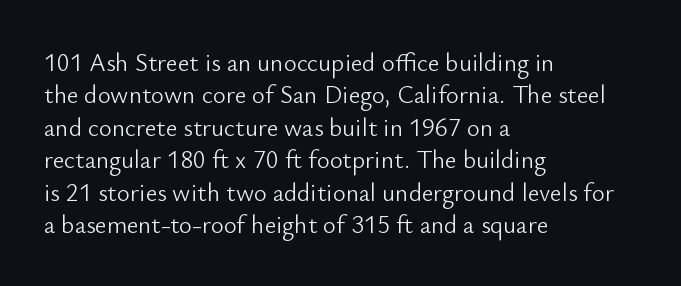
Q: Is the text bold? A: No.
Q: Is the text italic (slanted)? A: No, it is upright.
Q: Is the text underlined? A: No.
Q: How is the paragraph aligned? A: Left-aligned.
Q: Is the spacing between letters normal or unusually wide? A: Normal.
Q: Is the spacing between lines tight, normal or loose? A: Normal.
